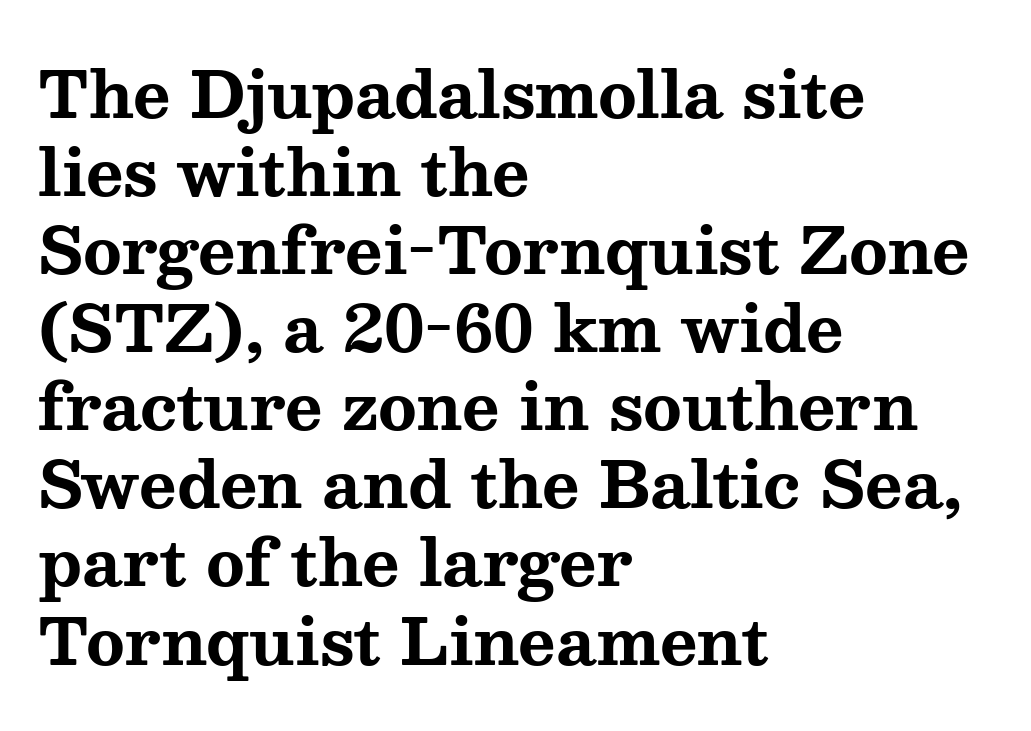
{"serif": "yes", "italic": "no", "bold": "yes", "weight": "bold", "width": "wide", "stroke_contrast": "medium", "x_height": "medium", "monospaced": "no", "underline": "no", "align": "left", "line_spacing_ratio": 1.22, "letter_spacing": "normal", "letter_spacing_em": 0.0, "glyph_px": 64}
